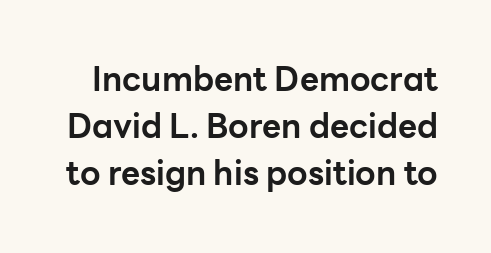
Font category for this specimen: sans-serif. Has an underline been added? It has not. What weight is shown? A full bold with thick strokes. This sample uses plain, unmodified letter spacing. This is the regular roman posture of the typeface.
